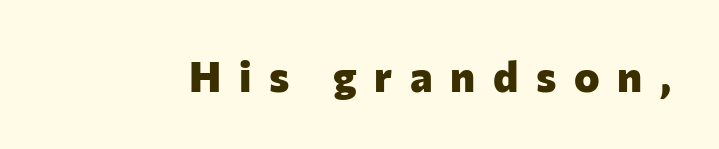
{"serif": "no", "italic": "no", "bold": "yes", "weight": "heavy", "width": "normal", "stroke_contrast": "low", "x_height": "medium", "monospaced": "no", "underline": "no", "letter_spacing": "wide", "letter_spacing_em": 0.41, "glyph_px": 43}
